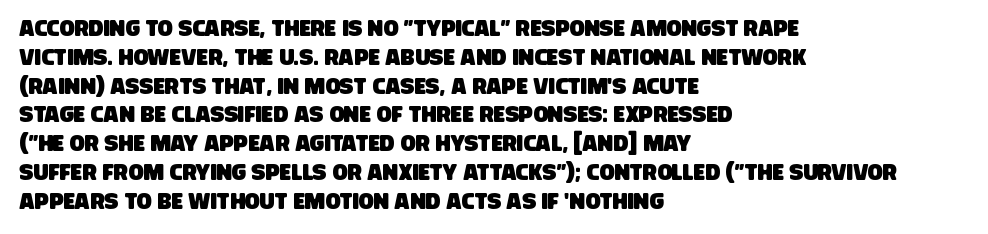
Q: Is the text underlined? A: No.
Q: How is the paragraph aligned? A: Left-aligned.
Q: Is the spacing between letters normal or unusually wide? A: Normal.
Q: Is the spacing between lines tight, normal or loose? A: Normal.
